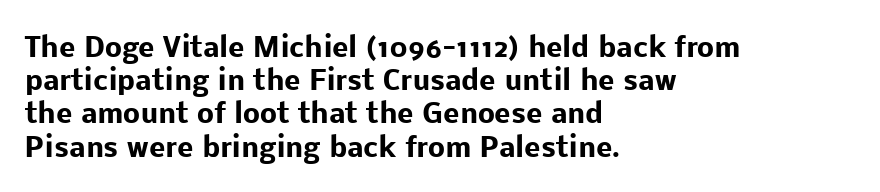
There is no visible air inserted between adjacent glyphs. In terms of weight, the rendering is a true, heavy bold. Visually the block forms a straight wall on the left and a jagged coastline on the right. Lines of text with bare space underneath. If you drew a line through each stem, it would be perfectly vertical.
